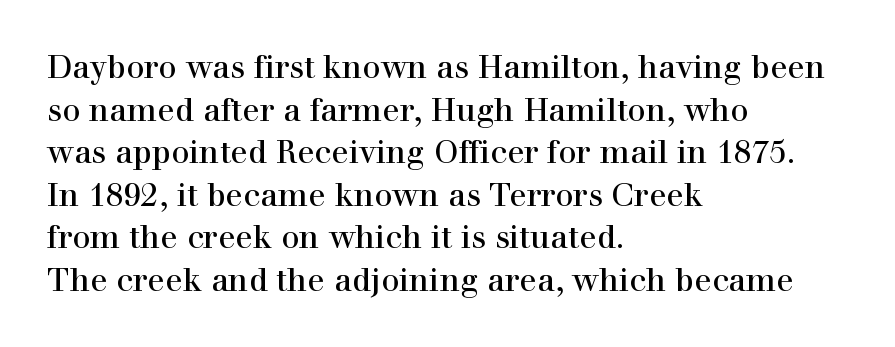
{"serif": "yes", "italic": "no", "width": "normal", "x_height": "medium", "monospaced": "no", "underline": "no", "align": "left", "line_spacing": "normal", "line_spacing_ratio": 1.33, "letter_spacing": "normal", "letter_spacing_em": 0.0, "glyph_px": 32}
